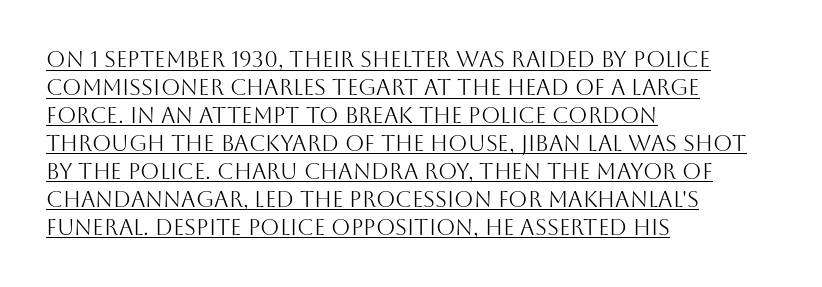
Leading: standard. This sample is left-justified, so line endings fall wherever the words run out. In terms of letterspacing, this is plain default setting. Somebody hit Ctrl+U on this one — the words are underlined. Italic? Not at all — the glyphs are vertical. Heft: none added — not bold.
